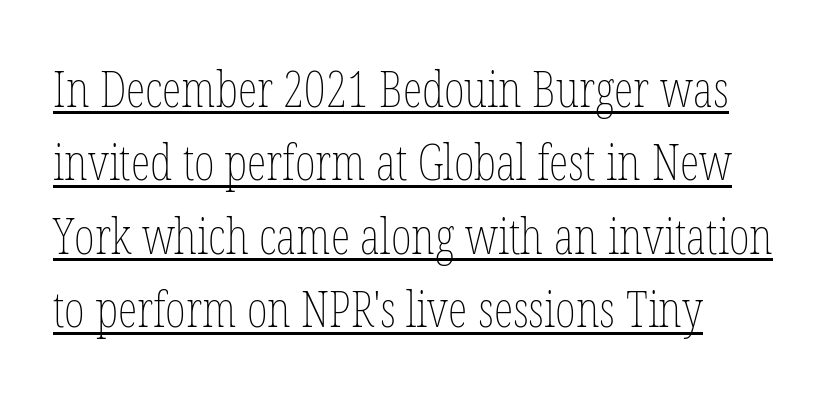
Q: Is the text bold? A: No.
Q: Is the text italic (slanted)? A: No, it is upright.
Q: Is the text underlined? A: Yes.
Q: How is the paragraph aligned? A: Left-aligned.
Q: Is the spacing between letters normal or unusually wide? A: Normal.
Q: Is the spacing between lines tight, normal or loose? A: Normal.
Q: Width (condensed, normal, or wide)? A: Condensed.
Q: Stroke contrast? A: Low.
Q: x-height? A: Medium.
Q: Monospaced? A: No.
